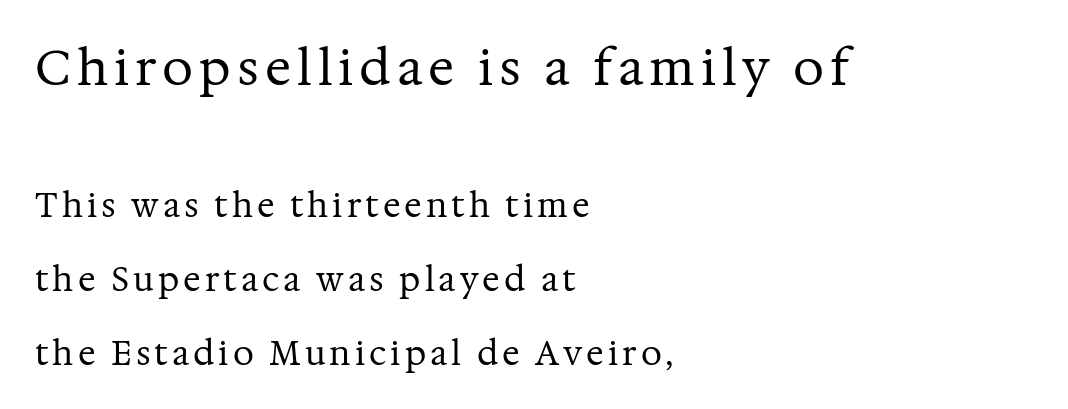
The image shows 49 px regular-weight serif type, upright; set left-aligned, loose line spacing (2.23x), not underlined; the first (top) block is 1.48x larger; medium stroke contrast and a medium x-height.
